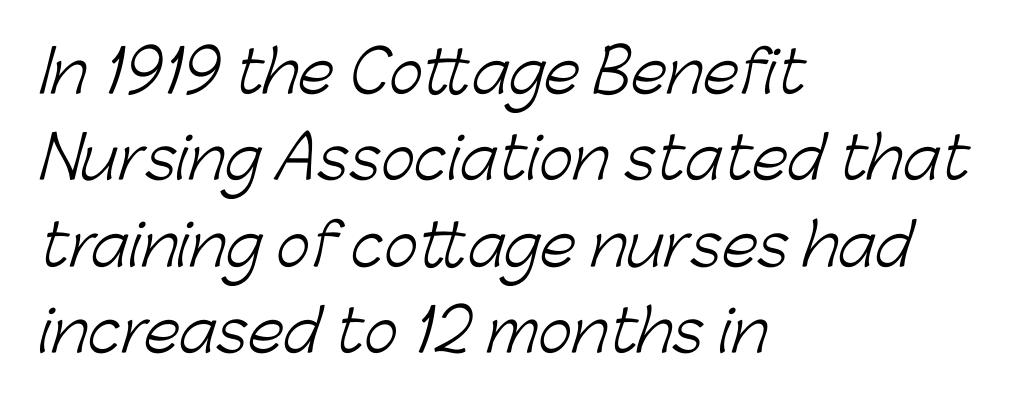
The image shows 58 px light sans-serif type; set left-aligned, normal line spacing (1.49x), normal letter spacing, not underlined; low stroke contrast and a medium x-height.
